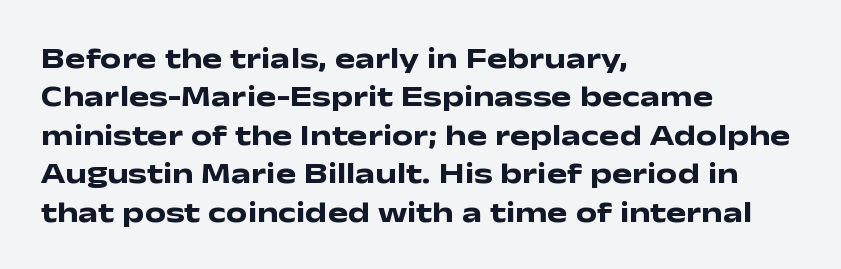
The image shows 30 px heavy, wide sans-serif type, upright; set left-aligned, normal line spacing (1.28x), normal letter spacing, not underlined; low stroke contrast and a medium x-height.
